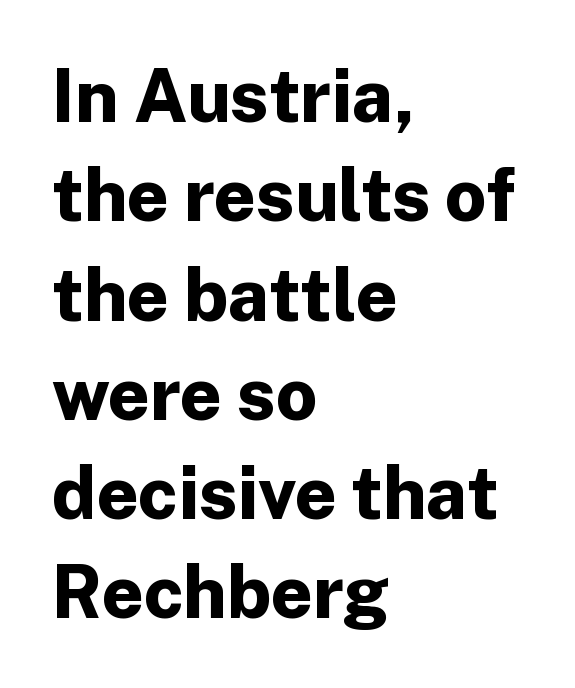
{"serif": "no", "italic": "no", "bold": "yes", "weight": "bold", "width": "normal", "stroke_contrast": "low", "x_height": "medium", "monospaced": "no", "underline": "no", "align": "left", "line_spacing": "normal", "line_spacing_ratio": 1.36, "letter_spacing": "normal", "letter_spacing_em": 0.0, "glyph_px": 73}
